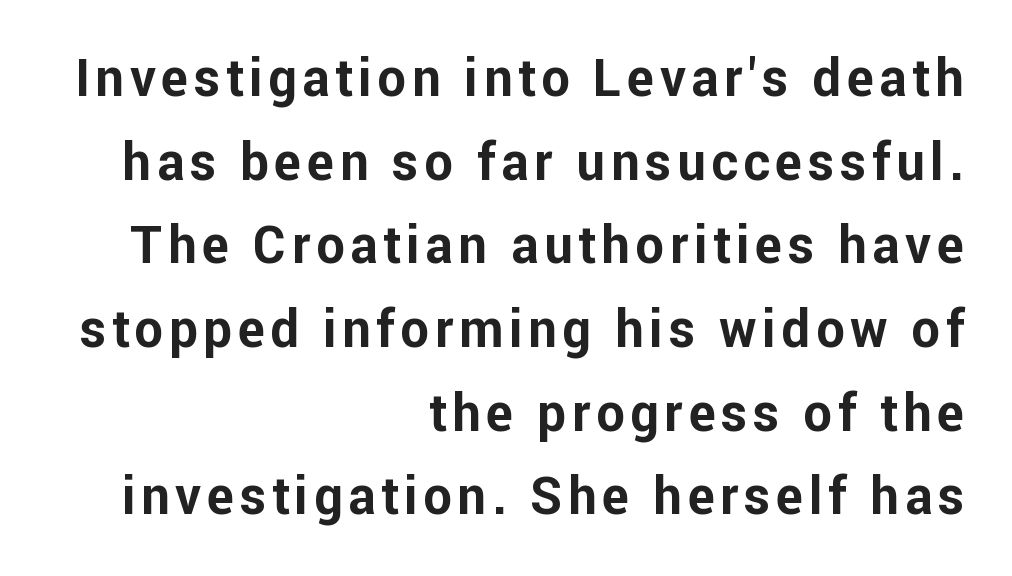
Q: Is the text bold? A: Yes.
Q: Is the text italic (slanted)? A: No, it is upright.
Q: Is the typeface a serif or a sans-serif typeface? A: Sans-serif.
Q: Is the text underlined? A: No.
Q: How is the paragraph aligned? A: Right-aligned.
Q: Is the spacing between lines tight, normal or loose? A: Normal.
Q: Width (condensed, normal, or wide)? A: Normal.
Q: Stroke contrast? A: Low.
Q: x-height? A: Medium.
Q: Monospaced? A: No.
